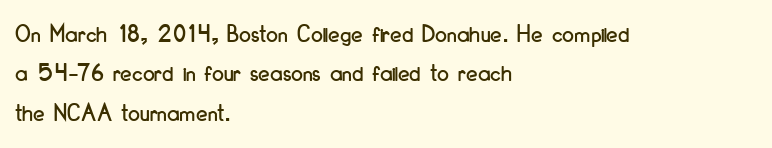
{"italic": "no", "underline": "no", "align": "left", "line_spacing": "normal", "line_spacing_ratio": 1.51, "letter_spacing": "normal", "letter_spacing_em": 0.0, "glyph_px": 26}
